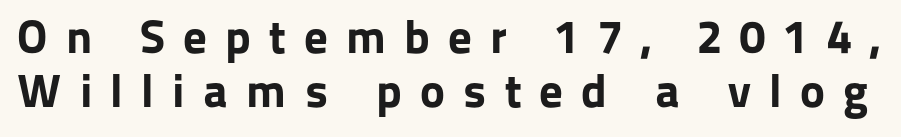
The image shows 47 px bold sans-serif type, upright; set tight line spacing (1.15x), unusually wide letter spacing (+0.39 em), not underlined; low stroke contrast and a medium x-height.
